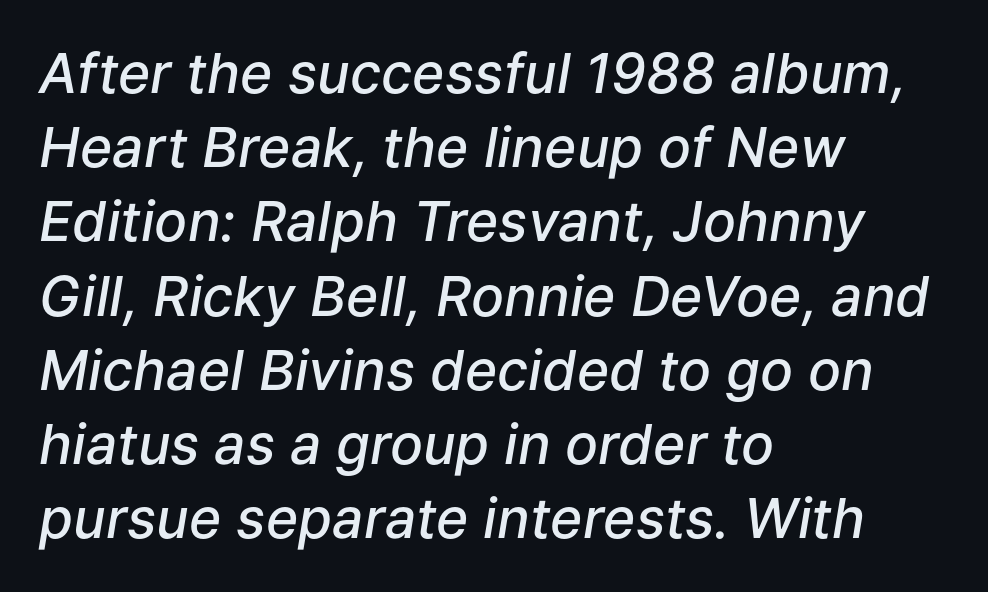
{"italic": "yes", "lean": "right", "slant_degrees": 9, "bold": "semi", "weight": "semibold", "width": "normal", "stroke_contrast": "low", "x_height": "medium", "monospaced": "no", "underline": "no", "align": "left", "line_spacing": "normal", "line_spacing_ratio": 1.35, "letter_spacing": "normal", "letter_spacing_em": 0.0, "glyph_px": 55}
